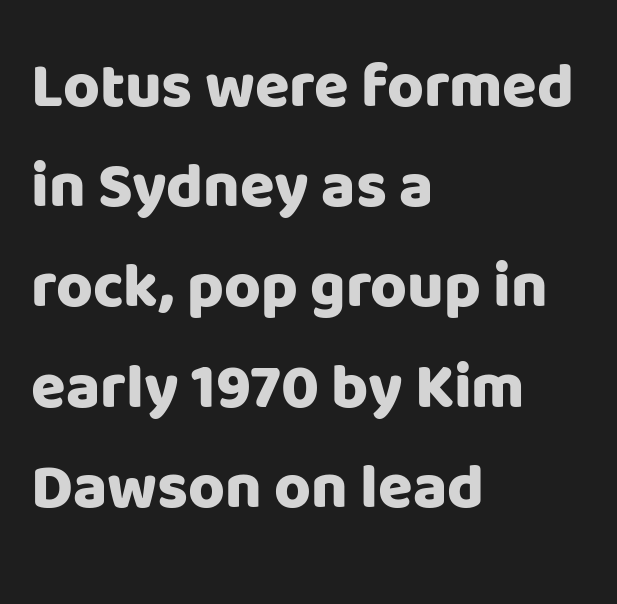
{"serif": "no", "italic": "no", "bold": "yes", "weight": "heavy", "width": "normal", "stroke_contrast": "low", "x_height": "large", "monospaced": "no", "underline": "no", "align": "left", "line_spacing": "normal", "line_spacing_ratio": 1.59, "letter_spacing": "normal", "letter_spacing_em": 0.0, "glyph_px": 63}
